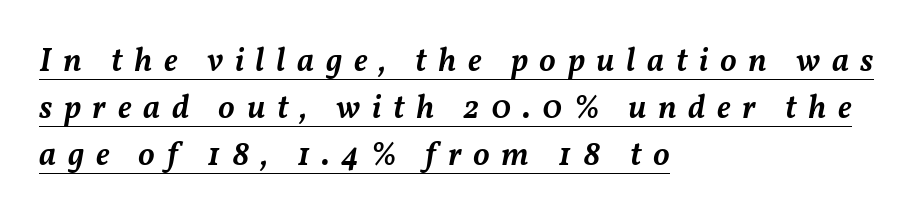
{"italic": "yes", "lean": "right", "slant_degrees": 11, "bold": "semi", "weight": "semibold", "width": "normal", "stroke_contrast": "medium", "x_height": "medium", "monospaced": "no", "underline": "yes", "align": "left", "line_spacing": "normal", "line_spacing_ratio": 1.43, "letter_spacing": "wide", "letter_spacing_em": 0.35, "glyph_px": 33}
